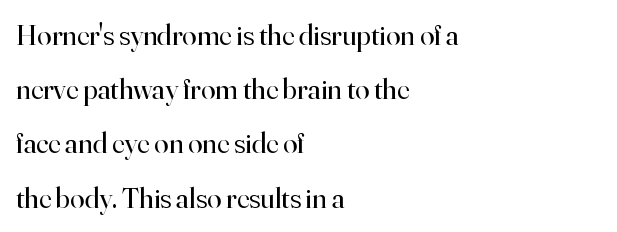
Q: Is the text bold? A: No.
Q: Is the text italic (slanted)? A: No, it is upright.
Q: Is the typeface a serif or a sans-serif typeface? A: Serif.
Q: Is the text underlined? A: No.
Q: How is the paragraph aligned? A: Left-aligned.
Q: Is the spacing between letters normal or unusually wide? A: Normal.
Q: Width (condensed, normal, or wide)? A: Normal.
Q: Stroke contrast? A: High.
Q: x-height? A: Small.
Q: Monospaced? A: No.
